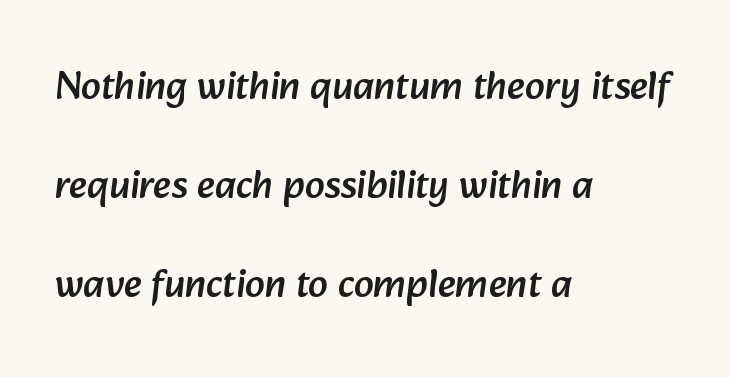
{"serif": "no", "width": "normal", "stroke_contrast": "low", "x_height": "medium", "monospaced": "no", "underline": "no", "align": "left", "line_spacing": "loose", "line_spacing_ratio": 2.48, "letter_spacing": "normal", "letter_spacing_em": 0.0, "glyph_px": 40}
